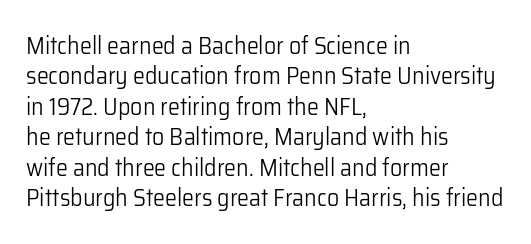
{"italic": "no", "bold": "no", "underline": "no", "align": "left", "line_spacing": "normal", "line_spacing_ratio": 1.27, "letter_spacing": "normal", "letter_spacing_em": 0.0, "glyph_px": 24}
